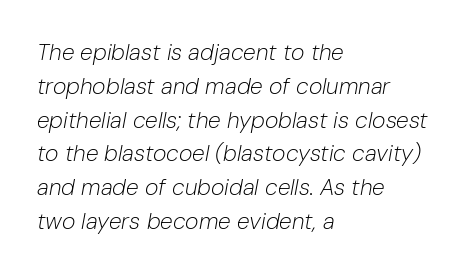
The image shows 23 px text type, italic (leaning right); set left-aligned, normal line spacing (1.47x), normal letter spacing, not underlined.
